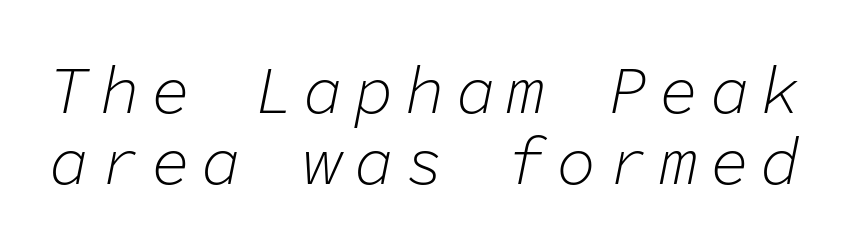
Q: Is the text bold? A: No.
Q: Is the text italic (slanted)? A: Yes, it leans right by about 11 degrees.
Q: Is the text underlined? A: No.
Q: Is the spacing between lines tight, normal or loose? A: Tight.
Q: Width (condensed, normal, or wide)? A: Normal.
Q: Stroke contrast? A: Low.
Q: x-height? A: Medium.
Q: Monospaced? A: Yes.
